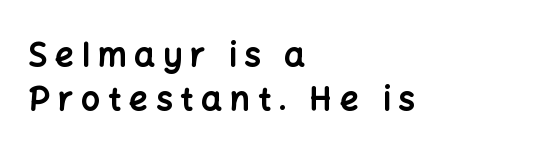
Character widths vary here, with narrow letters taking less room than wide ones. Inter-character spacing is expanded well beyond the font's built-in metrics. Where is the straight margin? On the left. Posture: upright roman.
